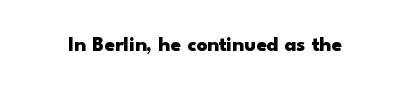
The image shows 21 px bold type, upright; set normal letter spacing, not underlined.
